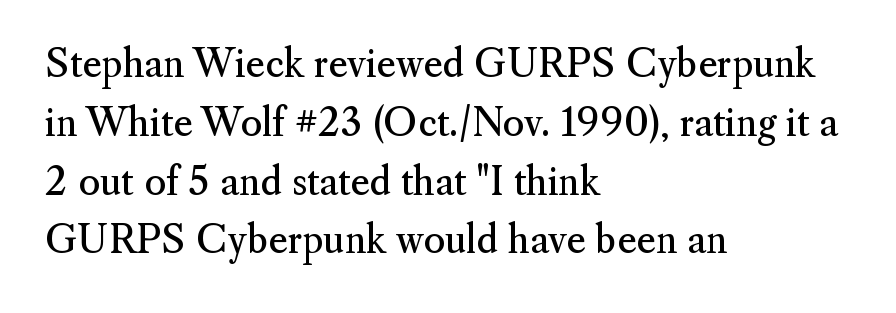
The rendering uses a moderate line-height, typical for paragraphs. The lettering stays uniformly vertical, giving the passage a roman look. The letterforms sit shoulder to shoulder at normal distance. No chunkiness to these letters — they're not bold.
